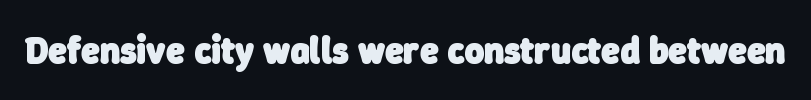
Q: Is the text bold? A: Yes.
Q: Is the typeface a serif or a sans-serif typeface? A: Sans-serif.
Q: Is the text underlined? A: No.
Q: Is the spacing between letters normal or unusually wide? A: Normal.
Q: Width (condensed, normal, or wide)? A: Normal.
Q: Stroke contrast? A: Low.
Q: x-height? A: Medium.
Q: Monospaced? A: No.
